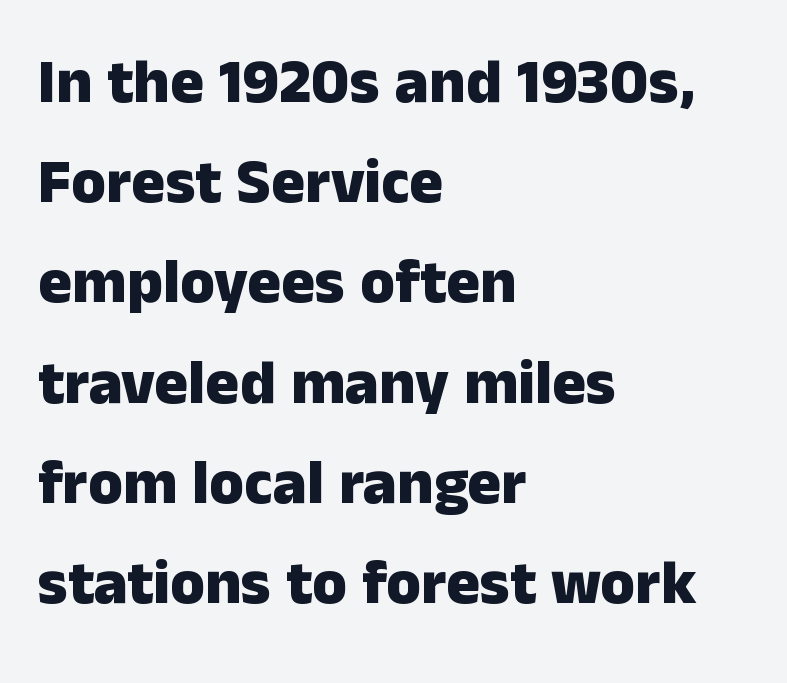
Notice how the passage keeps a crisp vertical edge on the left only. Just letters on the line, the space beneath them empty. The designer went with a sans here, leaving each stem footless. Regular leading.
